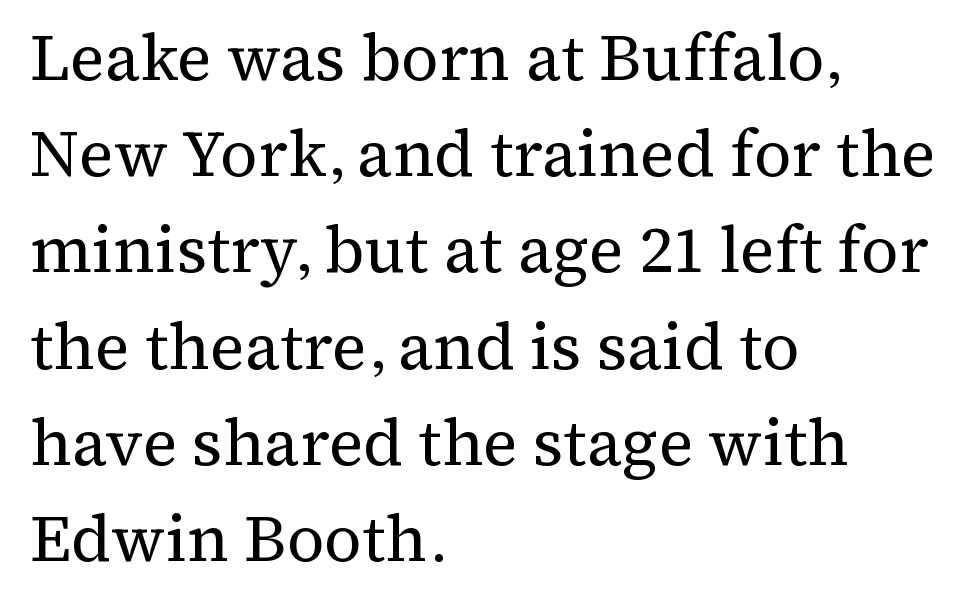
{"serif": "yes", "italic": "no", "bold": "no", "weight": "regular", "width": "normal", "stroke_contrast": "medium", "x_height": "medium", "monospaced": "no", "underline": "no", "align": "left", "line_spacing": "normal", "line_spacing_ratio": 1.48, "letter_spacing": "normal", "letter_spacing_em": 0.0, "glyph_px": 65}
